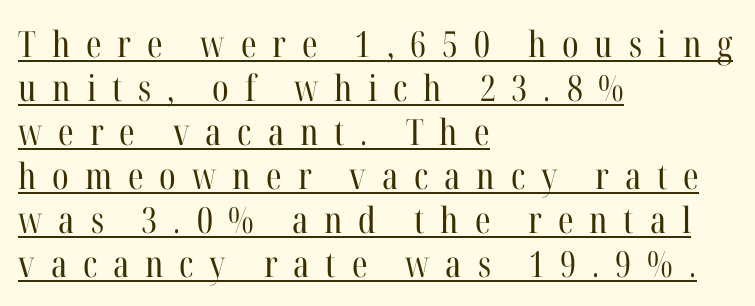
Compared with a typical body face, this is equally light or lighter still. Caption: lettering with a line underneath. In terms of letterform style, serifs are clearly present. It's the straight-up-and-down kind of type. The lines are quadded left.
